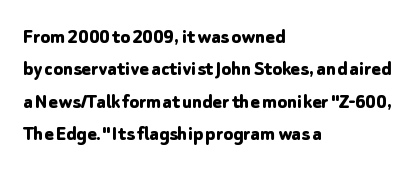
This block has exactly the height ordinary leading produces. A roman cut, with each character standing at attention. Typesetter's note: full bold, strokes at maximum text heaviness. The rendering anchors every line to the left-hand side.
